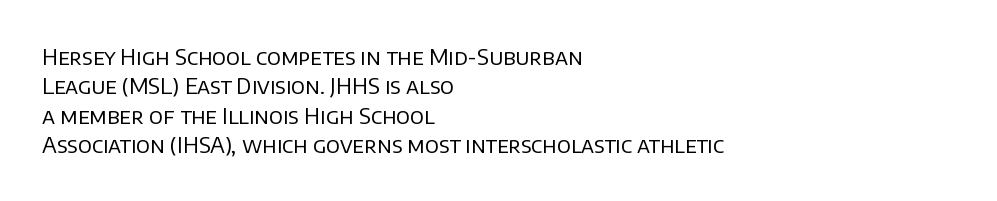
Bare-footed words on every line. Every stem runs plumb, perpendicular to the baseline. The typesetting does not lean heavy: it is not bold. Tracking value appears to be zero — textbook default spacing. The vertical gap from one line to the next is medium.
